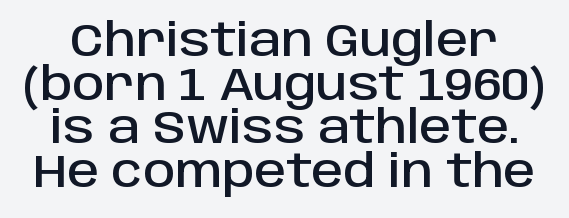
This sample uses plain, unmodified letter spacing. The area under the type is left untouched. Typographically, this falls in the sans-serif category. Looks like regular typesetting: each glyph gets only the width it needs.
